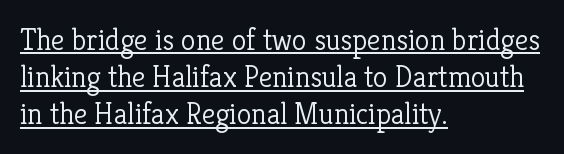
The image shows 30 px light serif type, upright; set left-aligned, line spacing 1.24x, normal letter spacing, underlined; low stroke contrast and a medium x-height.
